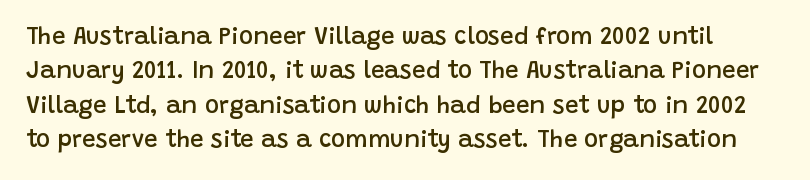
Do the letters lean? They stand straight. Does the weight exceed regular? Yes, but only to semibold. The passage shown has conventional tracking throughout. Regular leading.
